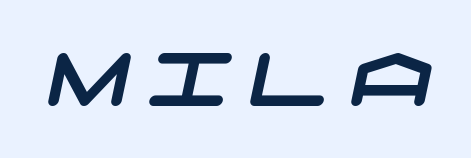
A clean baseline with only descenders dipping below it. What stands out about the letter spacing? Its width — letters are far apart. Font category for this specimen: sans-serif.
